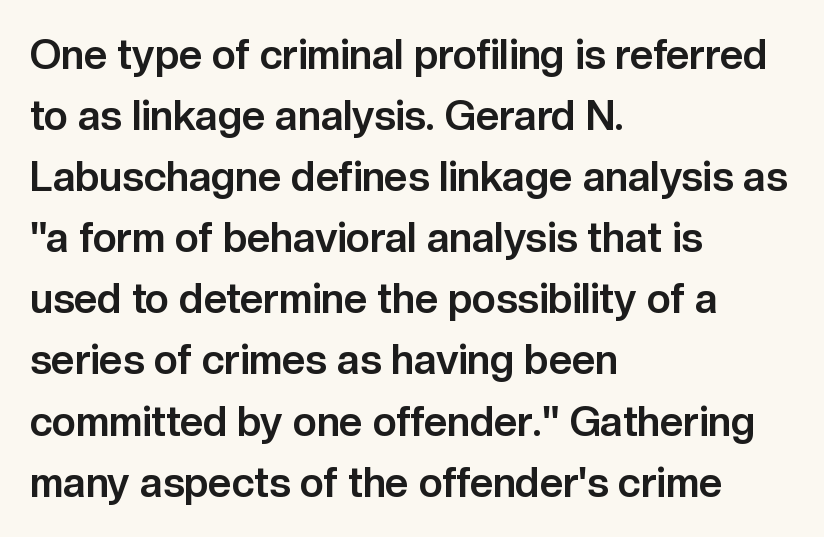
The image shows 41 px bold sans-serif type, upright; set left-aligned, normal line spacing (1.49x), normal letter spacing, not underlined; low stroke contrast and a medium x-height.
